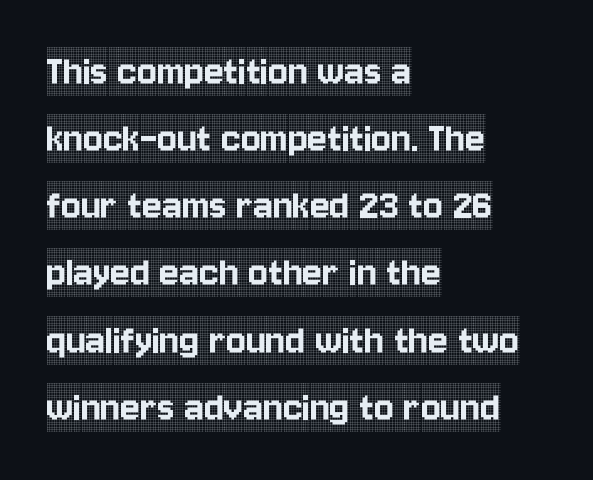
The image shows 46 px condensed serif type, upright; set left-aligned, normal line spacing (1.46x), normal letter spacing, not underlined; a large x-height.
